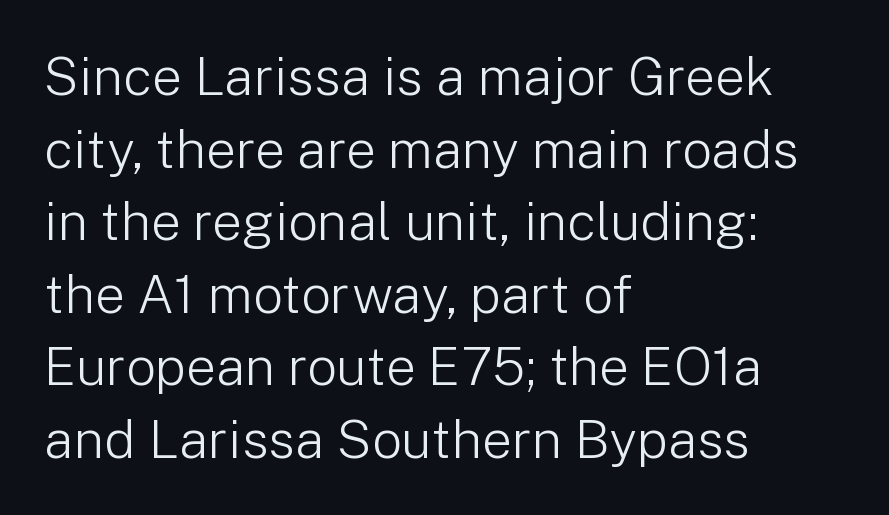
{"serif": "no", "italic": "no", "bold": "no", "weight": "light", "width": "normal", "stroke_contrast": "low", "x_height": "medium", "monospaced": "no", "underline": "no", "align": "left", "line_spacing": "normal", "line_spacing_ratio": 1.37, "letter_spacing": "normal", "letter_spacing_em": 0.0, "glyph_px": 53}
